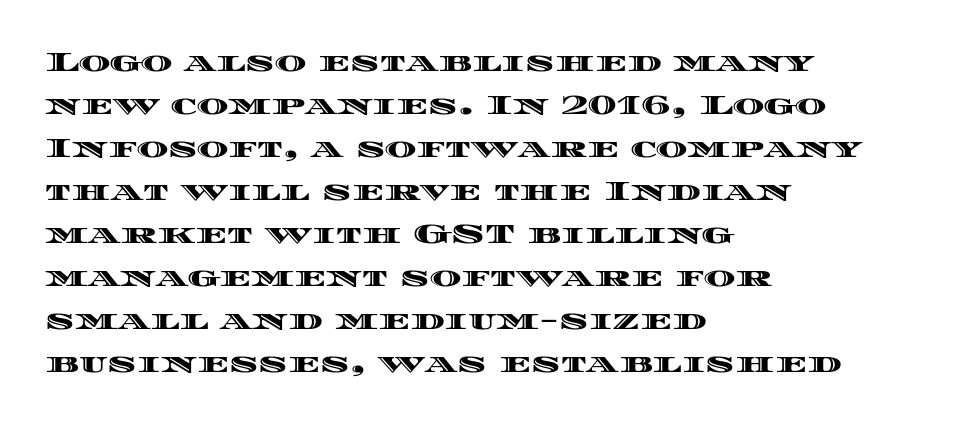
The image shows 27 px text type, upright; set left-aligned, normal line spacing (1.59x), normal letter spacing, not underlined.
